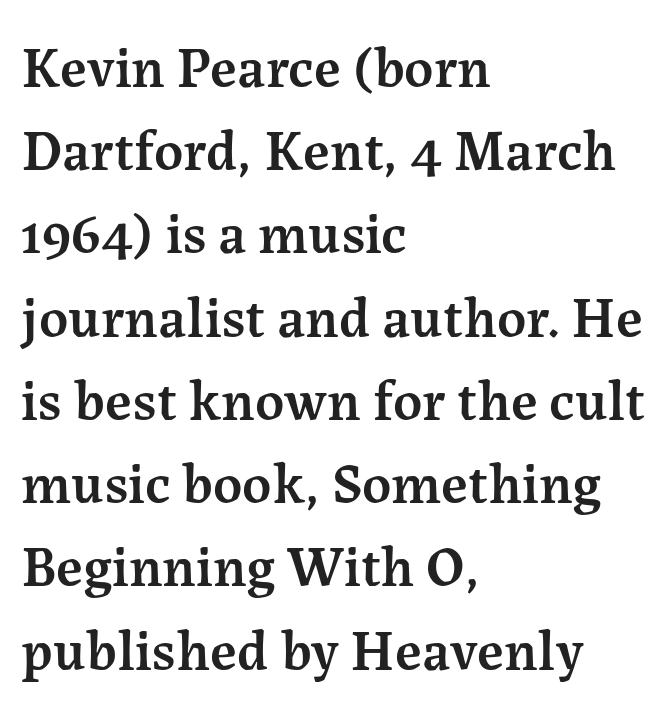
Q: Is the text bold? A: Semi-bold.
Q: Is the text italic (slanted)? A: No, it is upright.
Q: Is the typeface a serif or a sans-serif typeface? A: Serif.
Q: Is the text underlined? A: No.
Q: How is the paragraph aligned? A: Left-aligned.
Q: Is the spacing between letters normal or unusually wide? A: Normal.
Q: Is the spacing between lines tight, normal or loose? A: Normal.
Q: Width (condensed, normal, or wide)? A: Normal.
Q: Stroke contrast? A: Medium.
Q: x-height? A: Medium.
Q: Monospaced? A: No.
